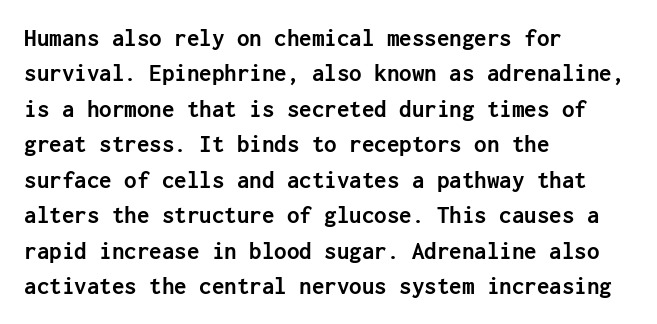
{"italic": "no", "bold": "yes", "underline": "no", "align": "left", "line_spacing": "normal", "line_spacing_ratio": 1.42, "letter_spacing": "normal", "letter_spacing_em": 0.0, "glyph_px": 25}
